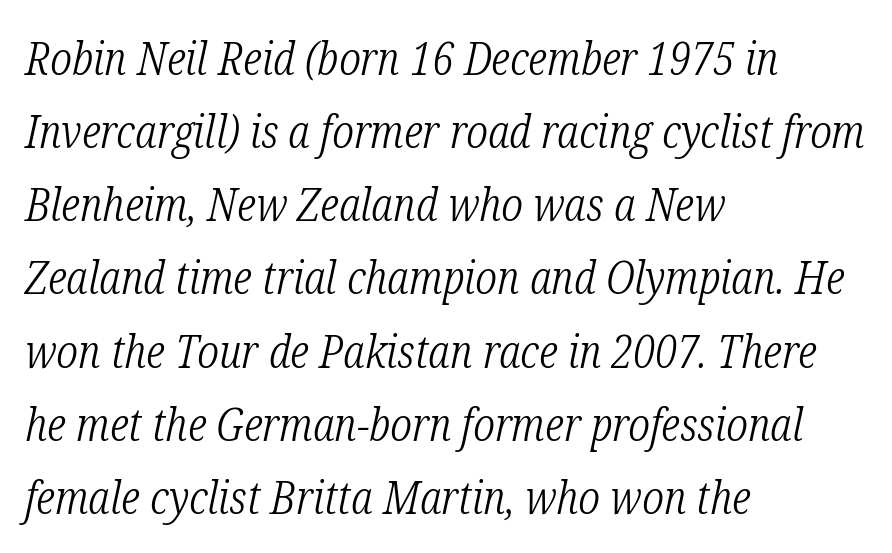
{"serif": "yes", "italic": "yes", "lean": "right", "slant_degrees": 12, "bold": "no", "weight": "light", "width": "condensed", "stroke_contrast": "low", "x_height": "medium", "monospaced": "no", "underline": "no", "align": "left", "line_spacing": "normal", "line_spacing_ratio": 1.59, "letter_spacing": "normal", "letter_spacing_em": 0.0, "glyph_px": 46}
